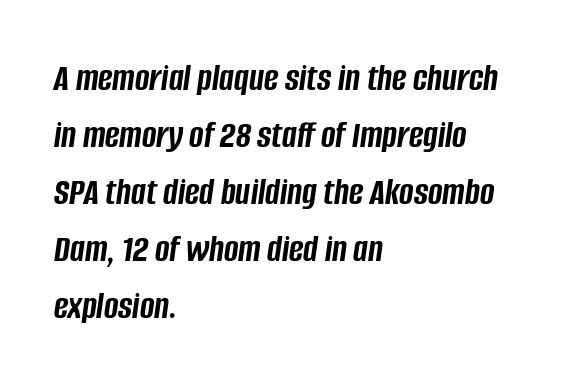
The image shows 39 px semibold, condensed type, italic (leaning right); set left-aligned, normal line spacing (1.46x), normal letter spacing, not underlined; low stroke contrast and a large x-height.
